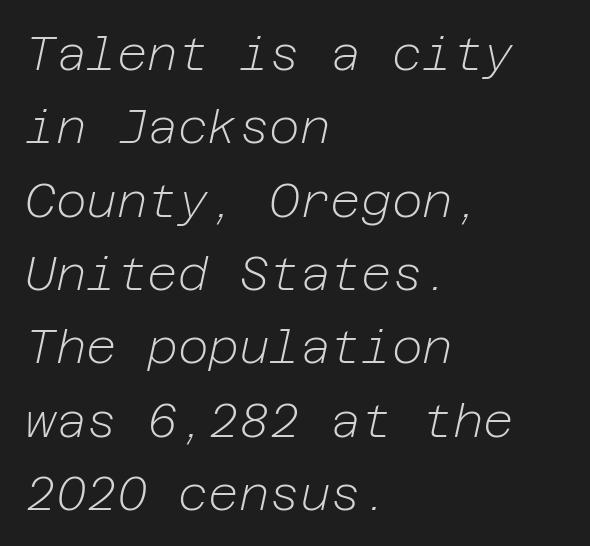
{"italic": "yes", "lean": "right", "slant_degrees": 12, "bold": "no", "weight": "light", "width": "normal", "stroke_contrast": "low", "x_height": "medium", "underline": "no", "align": "left", "line_spacing": "normal", "line_spacing_ratio": 1.56, "letter_spacing": "normal", "letter_spacing_em": 0.0, "glyph_px": 47}
